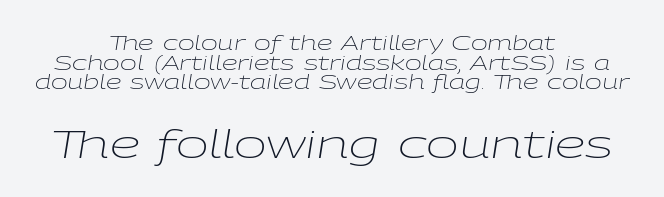
The image shows 39 px light, wide type, italic (leaning right); set centered, tight line spacing (0.98x), normal letter spacing, not underlined; the second (bottom) block is 1.95x larger; low stroke contrast and a medium x-height.
